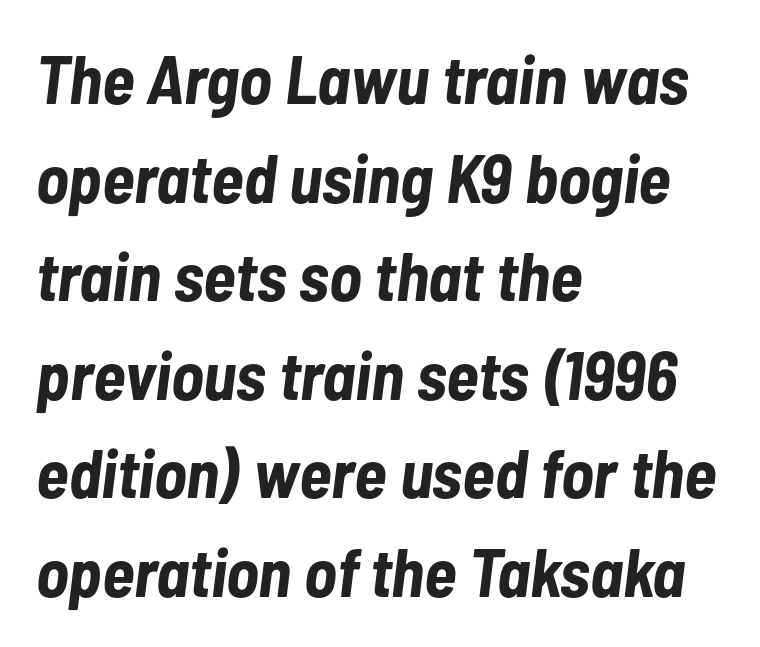
The image shows 68 px bold, condensed type, italic (leaning right); set left-aligned, normal line spacing (1.45x), normal letter spacing, not underlined; low stroke contrast and a medium x-height.
